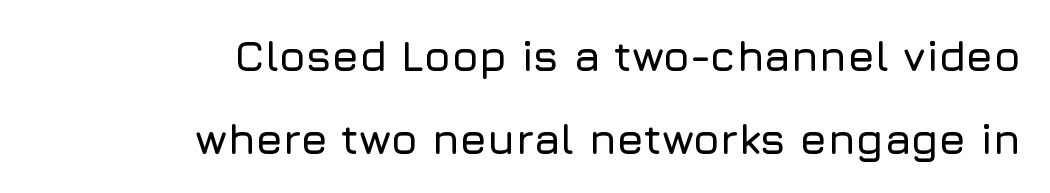
Q: Is the text italic (slanted)? A: No, it is upright.
Q: Is the typeface a serif or a sans-serif typeface? A: Sans-serif.
Q: Is the text underlined? A: No.
Q: How is the paragraph aligned? A: Right-aligned.
Q: Is the spacing between letters normal or unusually wide? A: Normal.
Q: Is the spacing between lines tight, normal or loose? A: Loose.
Q: Width (condensed, normal, or wide)? A: Normal.
Q: Stroke contrast? A: Low.
Q: x-height? A: Medium.
Q: Monospaced? A: No.
